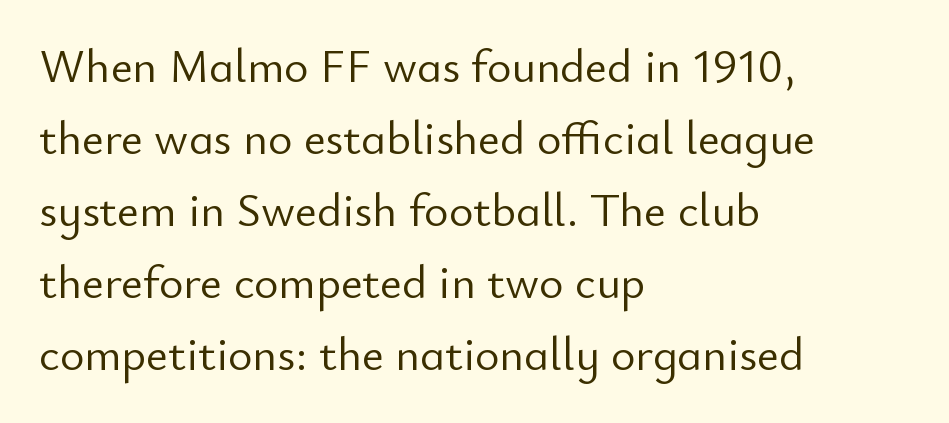
Heaviness? Minimal to ordinary, like unemphasized prose. A student would call this left alignment; a typographer would say flush left, rag right. Unlike italic type, these characters show no tilt at all. Line spacing here is normal. Character widths vary here, with narrow letters taking less room than wide ones.
